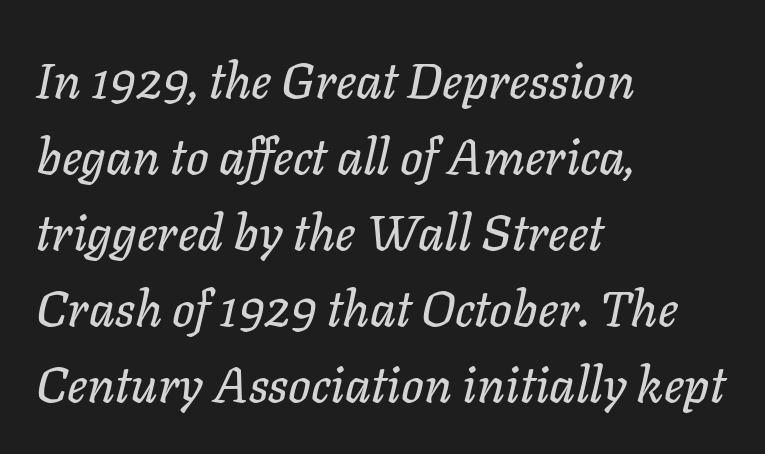
The image shows 50 px text type, italic (leaning right); set left-aligned, normal line spacing (1.52x), normal letter spacing, not underlined; low stroke contrast and a medium x-height.
